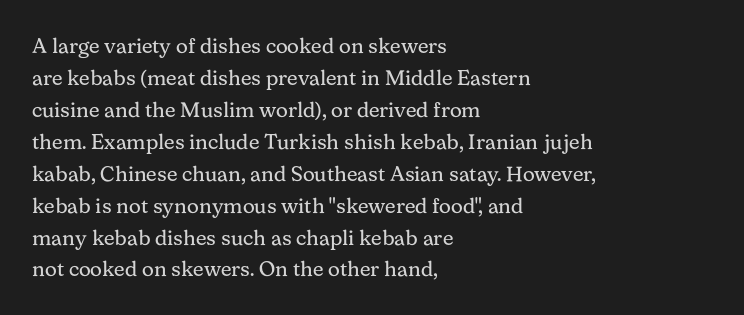
Vertical strokes here are truly vertical. The paragraph has a hard left edge and a soft right edge. The rendering uses a moderate line-height, typical for paragraphs. The cut favours lightness, reaching ordinary text weight at its darkest.
